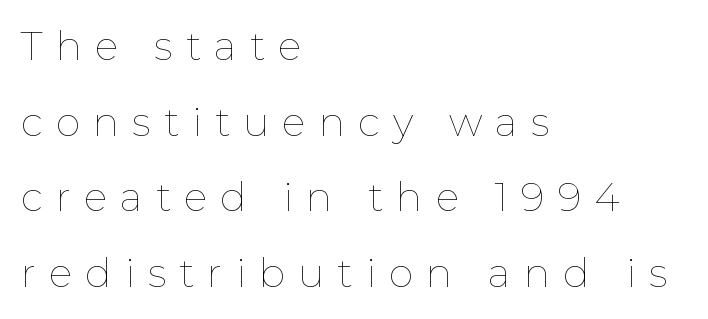
{"italic": "no", "bold": "no", "weight": "thin", "width": "normal", "stroke_contrast": "low", "x_height": "medium", "monospaced": "no", "underline": "no", "align": "left", "line_spacing_ratio": 1.89, "letter_spacing": "wide", "letter_spacing_em": 0.32, "glyph_px": 40}
